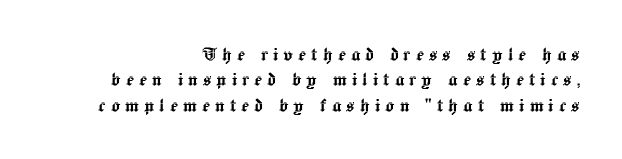
The image shows 23 px text type, upright; set right-aligned, tight line spacing (1.1x), unusually wide letter spacing (+0.22 em), not underlined.
